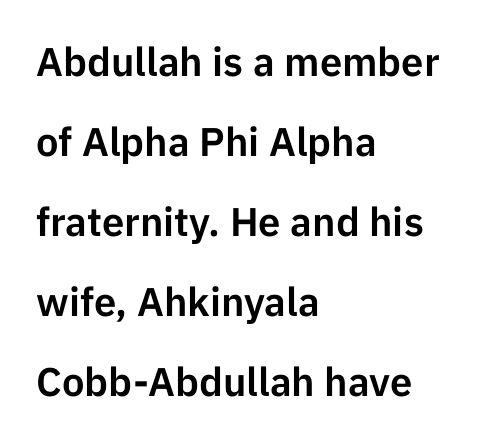
{"serif": "no", "italic": "no", "width": "normal", "stroke_contrast": "low", "x_height": "medium", "monospaced": "no", "underline": "no", "align": "left", "line_spacing": "loose", "line_spacing_ratio": 2.0, "letter_spacing": "normal", "letter_spacing_em": 0.0, "glyph_px": 40}
